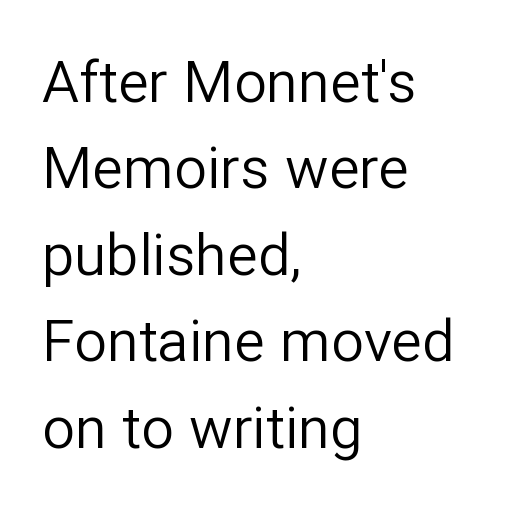
The rows are spaced the way most documents space them. Compared with typical body copy, the letter spacing here is the same. Every stem runs plumb, perpendicular to the baseline. Letterform terminals end flat and unadorned throughout the passage. Rule under the text: the space is simply empty.
